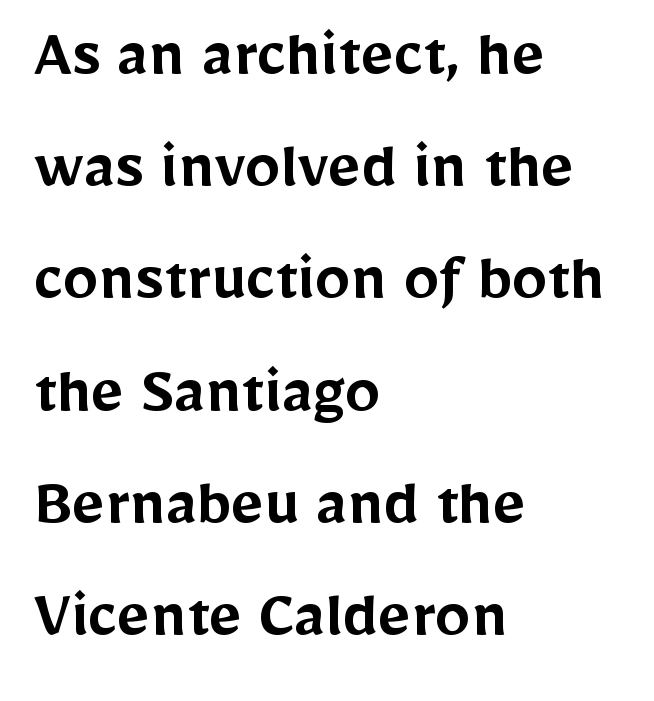
{"serif": "no", "italic": "no", "bold": "semi", "weight": "semibold", "width": "normal", "stroke_contrast": "low", "x_height": "medium", "monospaced": "no", "underline": "no", "align": "left", "line_spacing": "normal", "line_spacing_ratio": 1.58, "letter_spacing": "normal", "letter_spacing_em": 0.0, "glyph_px": 71}
